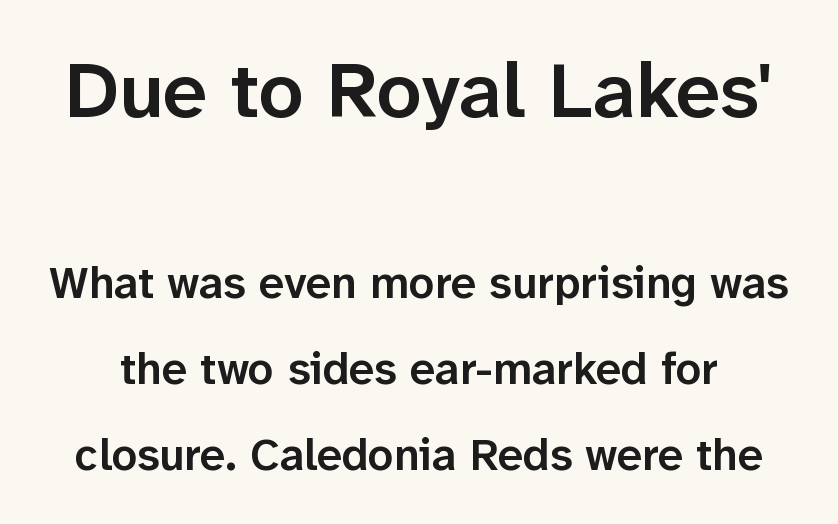
Q: Is the text bold? A: Semi-bold.
Q: Is the text italic (slanted)? A: No, it is upright.
Q: Is the typeface a serif or a sans-serif typeface? A: Sans-serif.
Q: Is the text underlined? A: No.
Q: Is the spacing between letters normal or unusually wide? A: Normal.
Q: Is the spacing between lines tight, normal or loose? A: Loose.
Q: Which block of text is set in a larger size, the first (top) or the second (bottom)? A: The first (top) one.
Q: Width (condensed, normal, or wide)? A: Normal.
Q: Stroke contrast? A: Low.
Q: x-height? A: Medium.
Q: Monospaced? A: No.
